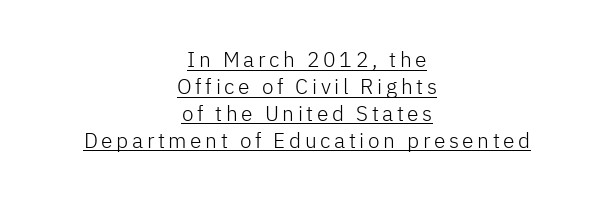
The image shows 21 px text type, upright; set centered, normal line spacing (1.28x), underlined.
